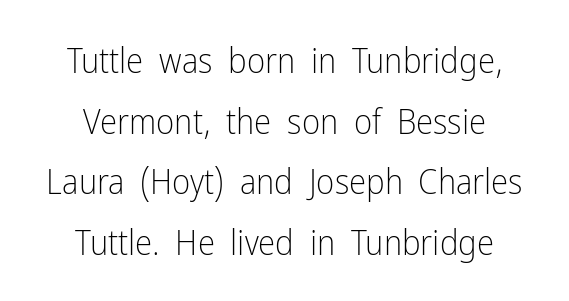
{"serif": "no", "italic": "no", "bold": "no", "weight": "light", "width": "condensed", "stroke_contrast": "low", "x_height": "medium", "monospaced": "no", "underline": "no", "align": "center", "line_spacing_ratio": 1.73, "letter_spacing": "normal", "letter_spacing_em": 0.0, "glyph_px": 35}
